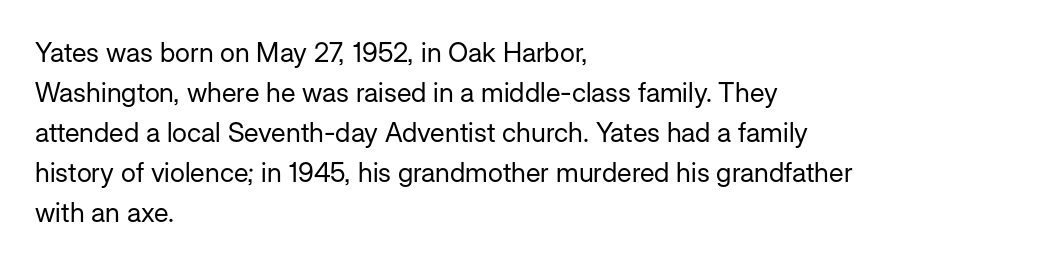
{"italic": "no", "bold": "no", "underline": "no", "align": "left", "line_spacing": "normal", "line_spacing_ratio": 1.48, "letter_spacing": "normal", "letter_spacing_em": 0.0, "glyph_px": 27}
